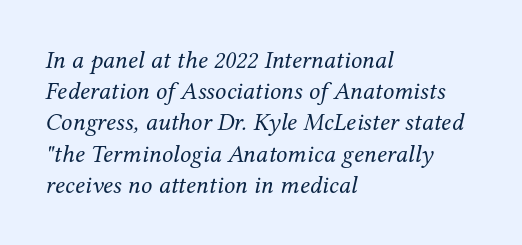
{"italic": "yes", "lean": "right", "slant_degrees": 12, "bold": "no", "underline": "no", "align": "left", "line_spacing": "normal", "line_spacing_ratio": 1.25, "letter_spacing": "normal", "letter_spacing_em": 0.0, "glyph_px": 25}
